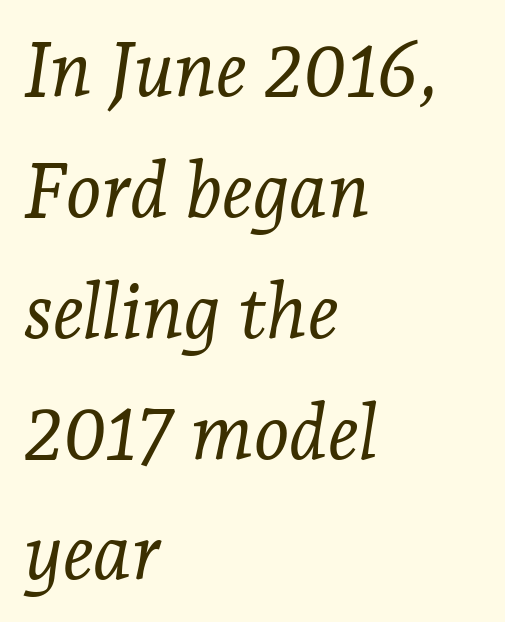
Q: Is the text bold? A: No.
Q: Is the text italic (slanted)? A: Yes, it leans right by about 7 degrees.
Q: Is the typeface a serif or a sans-serif typeface? A: Serif.
Q: Is the text underlined? A: No.
Q: How is the paragraph aligned? A: Left-aligned.
Q: Is the spacing between letters normal or unusually wide? A: Normal.
Q: Is the spacing between lines tight, normal or loose? A: Normal.
Q: Width (condensed, normal, or wide)? A: Normal.
Q: Stroke contrast? A: Low.
Q: x-height? A: Medium.
Q: Monospaced? A: No.
